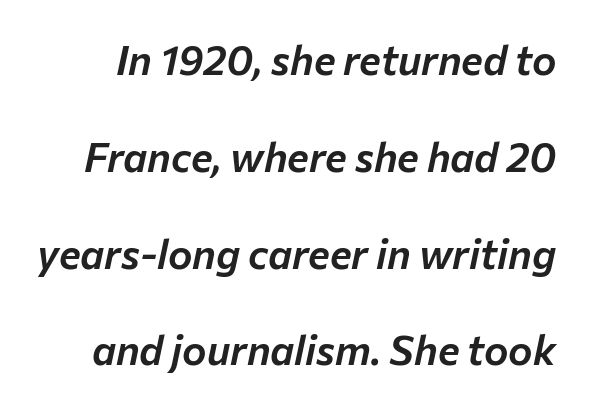
The image shows 41 px text type, italic (leaning right); set loose line spacing (2.36x), normal letter spacing, not underlined; low stroke contrast and a medium x-height.
